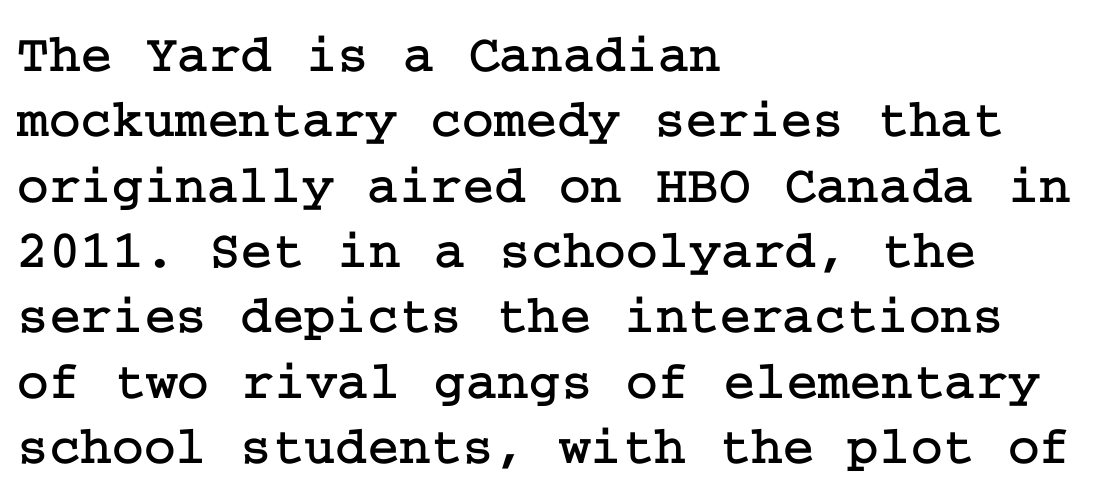
The image shows 54 px serif type, upright; set left-aligned, line spacing 1.21x, normal letter spacing, not underlined; low stroke contrast and a medium x-height.
